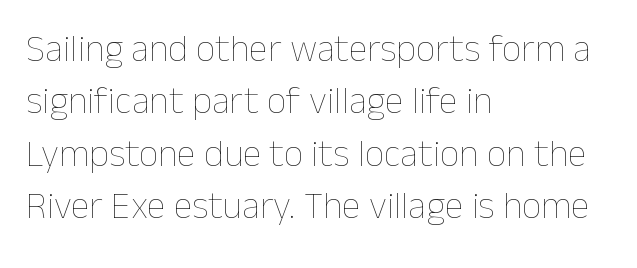
Q: Is the text bold? A: No.
Q: Is the text italic (slanted)? A: No, it is upright.
Q: Is the text underlined? A: No.
Q: How is the paragraph aligned? A: Left-aligned.
Q: Is the spacing between letters normal or unusually wide? A: Normal.
Q: Is the spacing between lines tight, normal or loose? A: Normal.
Q: Width (condensed, normal, or wide)? A: Normal.
Q: Stroke contrast? A: Low.
Q: x-height? A: Medium.
Q: Monospaced? A: No.
